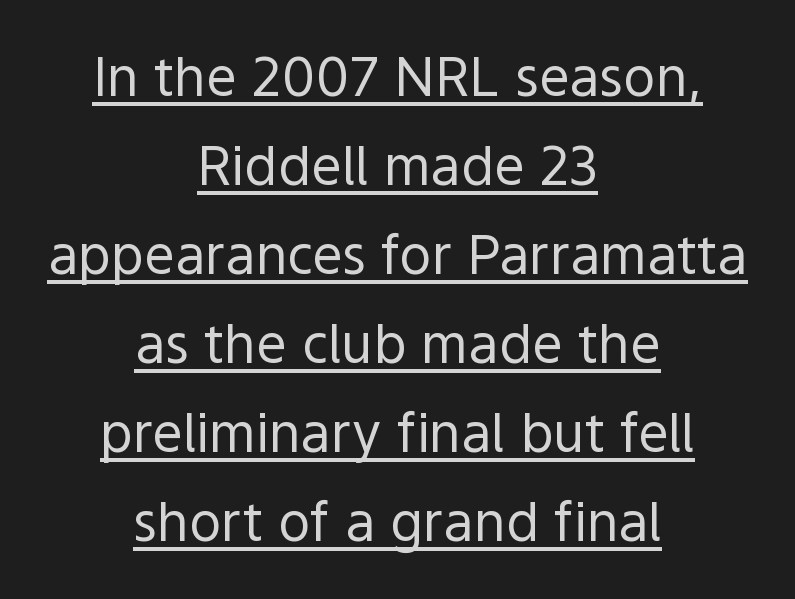
Q: Is the text bold? A: No.
Q: Is the text italic (slanted)? A: No, it is upright.
Q: Is the typeface a serif or a sans-serif typeface? A: Sans-serif.
Q: Is the text underlined? A: Yes.
Q: How is the paragraph aligned? A: Centered.
Q: Is the spacing between letters normal or unusually wide? A: Normal.
Q: Is the spacing between lines tight, normal or loose? A: Normal.
Q: Width (condensed, normal, or wide)? A: Normal.
Q: x-height? A: Medium.
Q: Monospaced? A: No.
